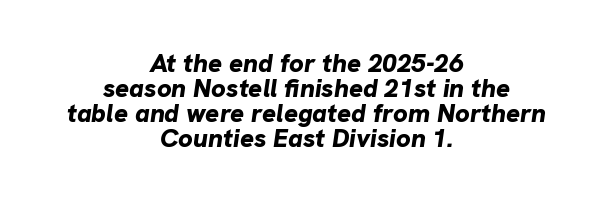
Q: Is the text bold? A: Yes.
Q: Is the text italic (slanted)? A: Yes, it leans right by about 8 degrees.
Q: Is the text underlined? A: No.
Q: How is the paragraph aligned? A: Centered.
Q: Is the spacing between letters normal or unusually wide? A: Normal.
Q: Is the spacing between lines tight, normal or loose? A: Tight.
